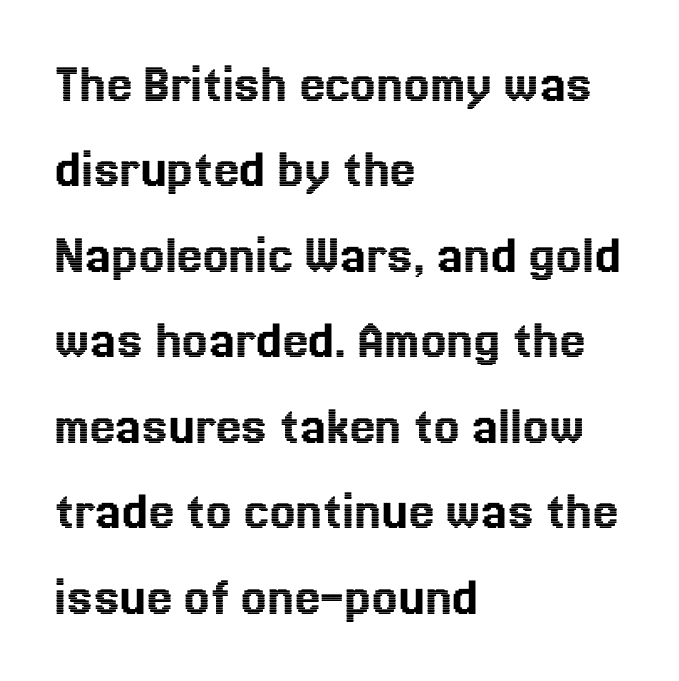
Q: Is the text italic (slanted)? A: No, it is upright.
Q: Is the text underlined? A: No.
Q: How is the paragraph aligned? A: Left-aligned.
Q: Is the spacing between letters normal or unusually wide? A: Normal.
Q: Is the spacing between lines tight, normal or loose? A: Normal.
Q: Width (condensed, normal, or wide)? A: Normal.
Q: x-height? A: Medium.
Q: Monospaced? A: No.
